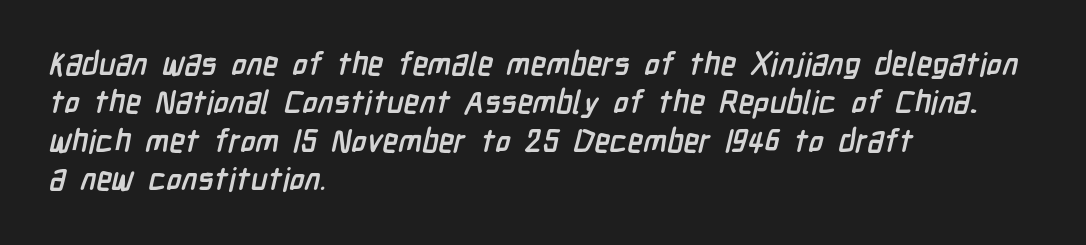
Nobody touched the tracking dial on this one. The foot of each line stays bare and open. A typesetter would label this face a sans. This sample has the flowing, uneven cadence of proportional lettering. A full-strength bold gives these letters their thick strokes. Reading down the block, your eye returns to a fixed left position each line.
